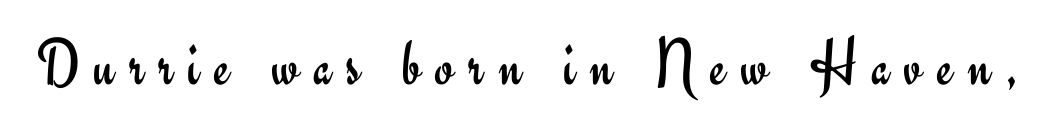
{"serif": "no", "bold": "no", "weight": "regular", "width": "normal", "stroke_contrast": "low", "x_height": "small", "monospaced": "no", "underline": "no", "letter_spacing": "wide", "letter_spacing_em": 0.22, "glyph_px": 67}
